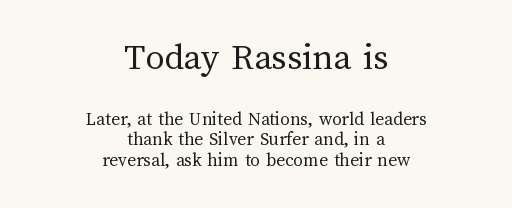
The image shows 38 px regular-weight type, upright; set centered, tight line spacing (1.07x), normal letter spacing, not underlined; the first (top) block is 2.0x larger; medium stroke contrast and a medium x-height.
